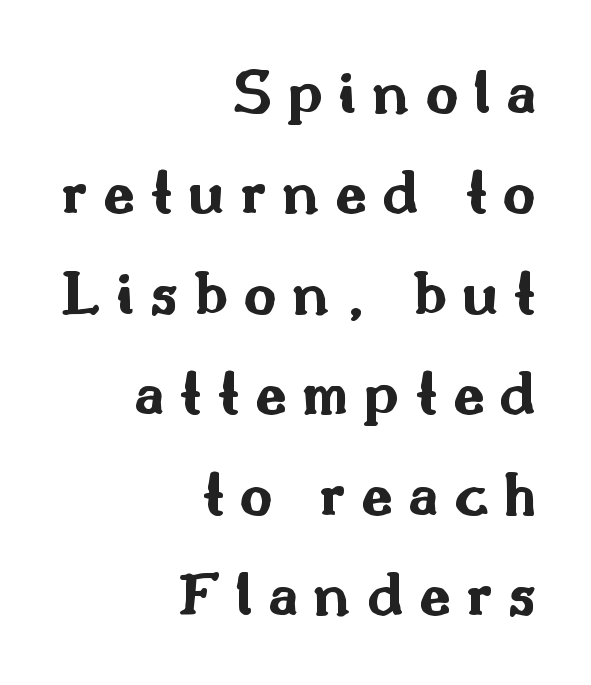
Lines of text with bare space underneath. Spacing verdict: proportional, widths tailored to each character. Line spacing here is normal. Quick note: not italic, upright. Someone cranked the tracking dial way up on this one.
